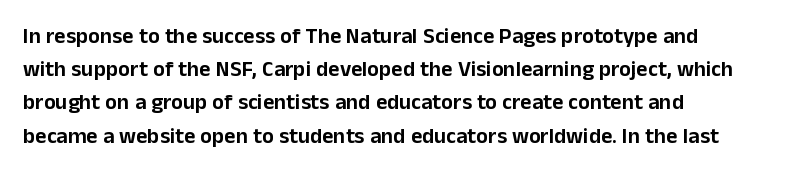
The image shows 22 px text type, upright; set left-aligned, normal line spacing (1.51x), normal letter spacing, not underlined.
